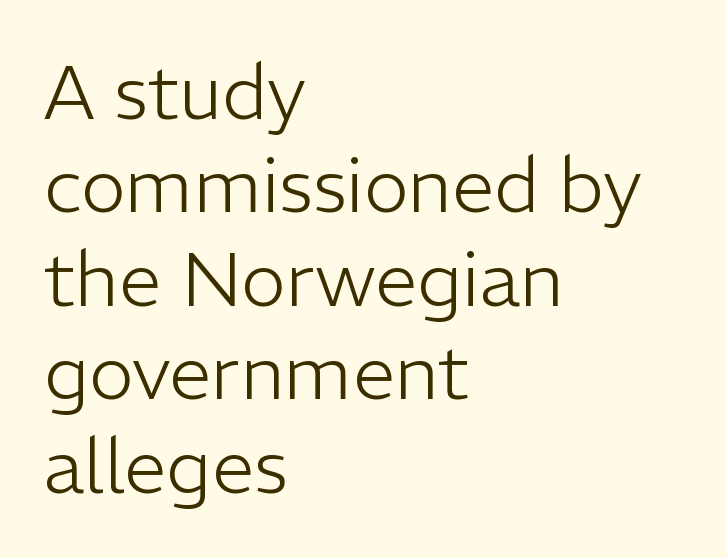
Q: Is the text bold? A: No.
Q: Is the text italic (slanted)? A: No, it is upright.
Q: Is the typeface a serif or a sans-serif typeface? A: Sans-serif.
Q: Is the text underlined? A: No.
Q: How is the paragraph aligned? A: Left-aligned.
Q: Is the spacing between letters normal or unusually wide? A: Normal.
Q: Width (condensed, normal, or wide)? A: Normal.
Q: Stroke contrast? A: Low.
Q: x-height? A: Medium.
Q: Monospaced? A: No.
